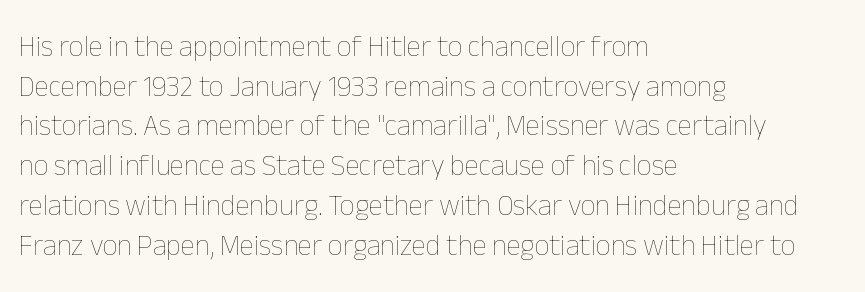
The image shows 29 px thin type, upright; set left-aligned, normal line spacing (1.37x), normal letter spacing, not underlined; low stroke contrast and a medium x-height.
